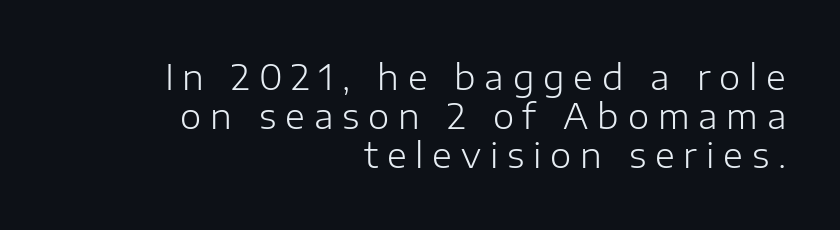
The image shows 34 px light sans-serif type, upright; set right-aligned, tight line spacing (1.14x), unusually wide letter spacing (+0.26 em), not underlined; low stroke contrast and a medium x-height.
